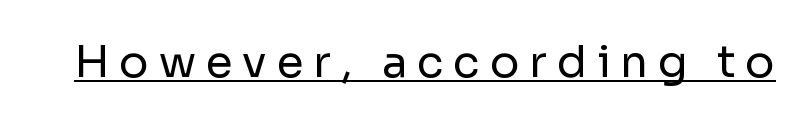
These lines are rendered in a variable-pitch font. Characters remain perfectly vertical along every line. Weight class: somewhere from thin through regular. The typeface chosen for these lines omits serifs. Tracking value appears strongly positive — letters spread wide. Underlining? Definitely there.
